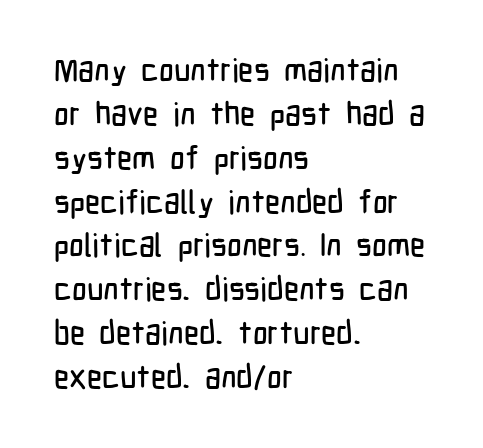
{"serif": "no", "italic": "no", "width": "condensed", "stroke_contrast": "low", "x_height": "medium", "monospaced": "no", "underline": "no", "align": "left", "line_spacing": "normal", "line_spacing_ratio": 1.37, "letter_spacing": "normal", "letter_spacing_em": 0.0, "glyph_px": 32}
